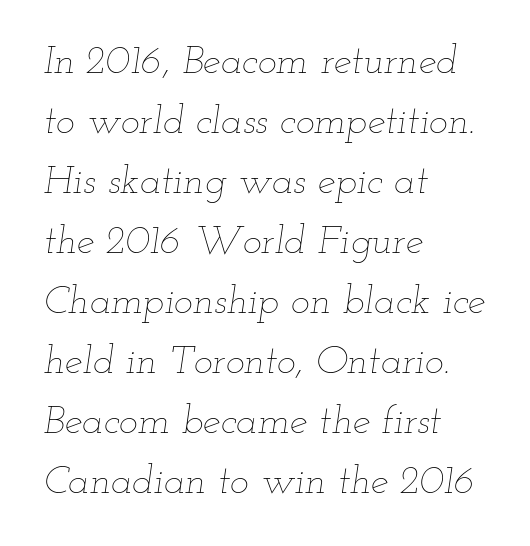
{"italic": "yes", "lean": "right", "slant_degrees": 12, "bold": "no", "weight": "thin", "width": "wide", "stroke_contrast": "low", "x_height": "small", "monospaced": "no", "underline": "no", "align": "left", "line_spacing": "normal", "line_spacing_ratio": 1.5, "letter_spacing": "normal", "letter_spacing_em": 0.0, "glyph_px": 40}
